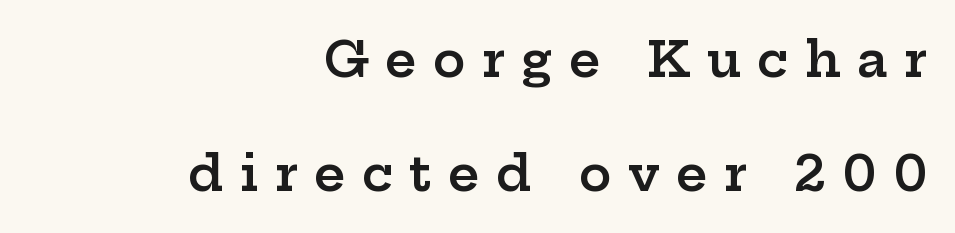
Q: Is the text bold? A: Semi-bold.
Q: Is the text italic (slanted)? A: No, it is upright.
Q: Is the typeface a serif or a sans-serif typeface? A: Serif.
Q: Is the text underlined? A: No.
Q: How is the paragraph aligned? A: Right-aligned.
Q: Is the spacing between letters normal or unusually wide? A: Unusually wide.
Q: Is the spacing between lines tight, normal or loose? A: Loose.
Q: Width (condensed, normal, or wide)? A: Wide.
Q: Stroke contrast? A: Low.
Q: x-height? A: Medium.
Q: Monospaced? A: No.
